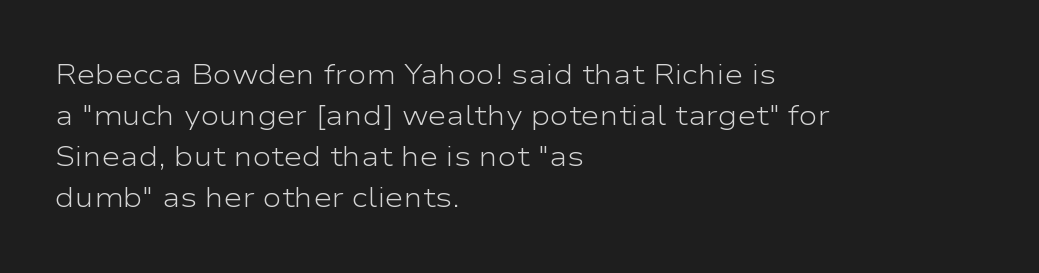
Q: Is the text bold? A: No.
Q: Is the text italic (slanted)? A: No, it is upright.
Q: Is the typeface a serif or a sans-serif typeface? A: Sans-serif.
Q: Is the text underlined? A: No.
Q: How is the paragraph aligned? A: Left-aligned.
Q: Is the spacing between letters normal or unusually wide? A: Normal.
Q: Is the spacing between lines tight, normal or loose? A: Normal.
Q: Width (condensed, normal, or wide)? A: Wide.
Q: Stroke contrast? A: Low.
Q: x-height? A: Medium.
Q: Monospaced? A: No.
